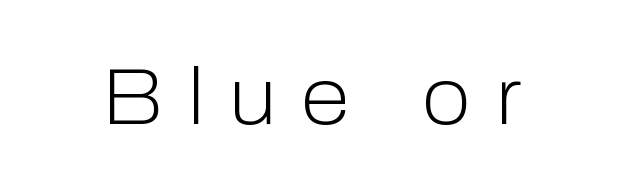
The image shows 80 px light sans-serif type, upright; set unusually wide letter spacing (+0.31 em), not underlined; low stroke contrast and a medium x-height.
